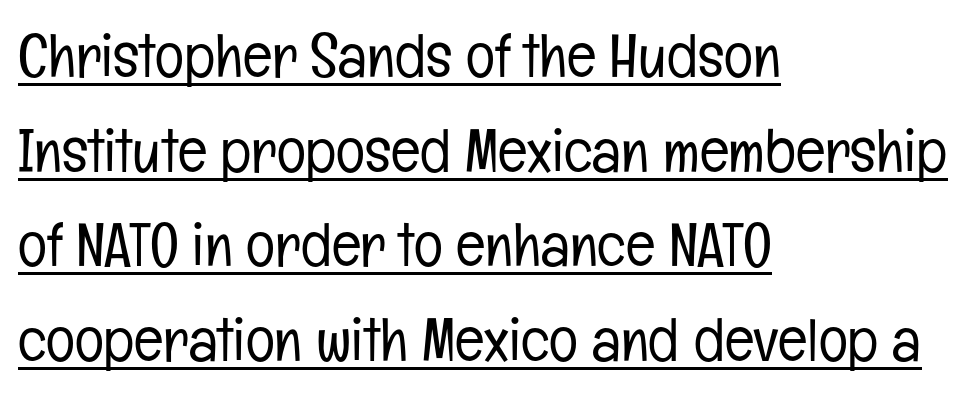
Q: Is the text bold? A: No.
Q: Is the text italic (slanted)? A: No, it is upright.
Q: Is the typeface a serif or a sans-serif typeface? A: Sans-serif.
Q: Is the text underlined? A: Yes.
Q: How is the paragraph aligned? A: Left-aligned.
Q: Is the spacing between letters normal or unusually wide? A: Normal.
Q: Is the spacing between lines tight, normal or loose? A: Normal.
Q: Width (condensed, normal, or wide)? A: Condensed.
Q: Stroke contrast? A: Low.
Q: x-height? A: Medium.
Q: Monospaced? A: No.
